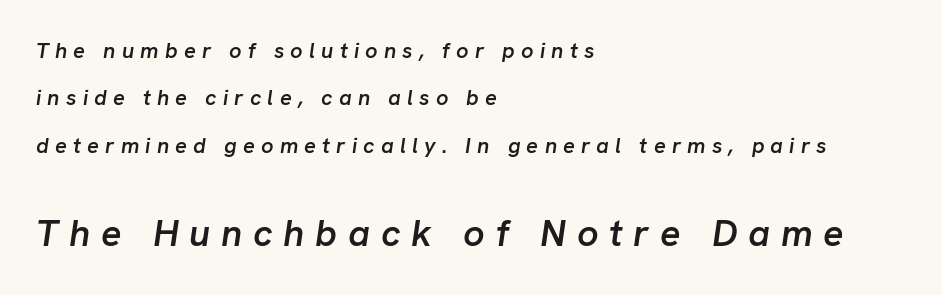
{"italic": "yes", "lean": "right", "slant_degrees": 8, "bold": "semi", "weight": "semibold", "width": "normal", "stroke_contrast": "low", "x_height": "medium", "monospaced": "no", "underline": "no", "align": "left", "line_spacing": "loose", "line_spacing_ratio": 2.15, "letter_spacing": "wide", "letter_spacing_em": 0.28, "larger_block": "second", "size_ratio": 1.73, "glyph_px": 38}
